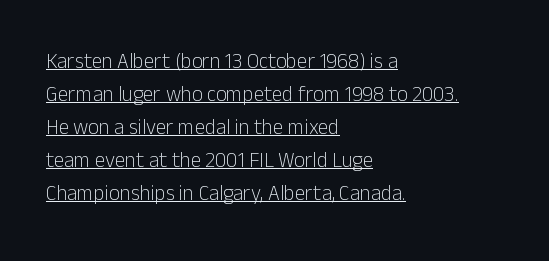
Vertical stems look standard width or narrower in stroke. The axis of the letterforms is exactly vertical. Is there an underline? Yes — a line sits under the letters. The space between consecutive lines is moderate. These lines keep a tight, regular rhythm from letter to letter.
